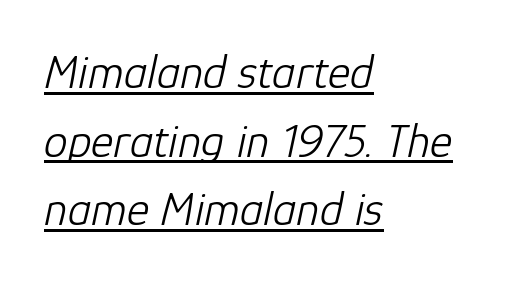
The image shows 48 px light type, italic (leaning right); set left-aligned, normal line spacing (1.43x), normal letter spacing, underlined; low stroke contrast and a medium x-height.
